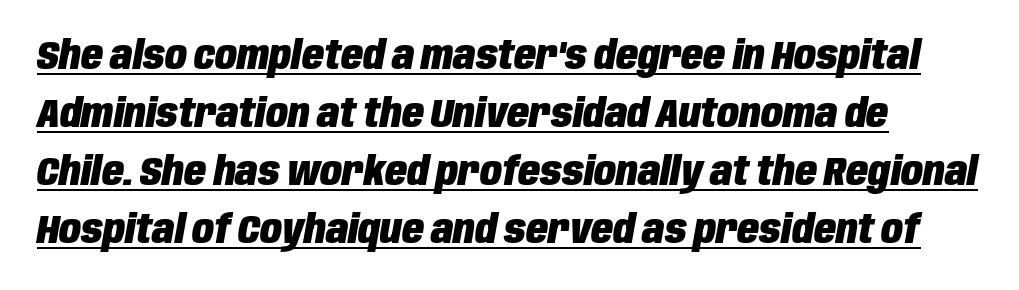
{"italic": "yes", "lean": "right", "slant_degrees": 10, "bold": "yes", "weight": "heavy", "width": "condensed", "stroke_contrast": "low", "x_height": "large", "monospaced": "no", "underline": "yes", "line_spacing": "normal", "line_spacing_ratio": 1.45, "letter_spacing": "normal", "letter_spacing_em": 0.0, "glyph_px": 40}
